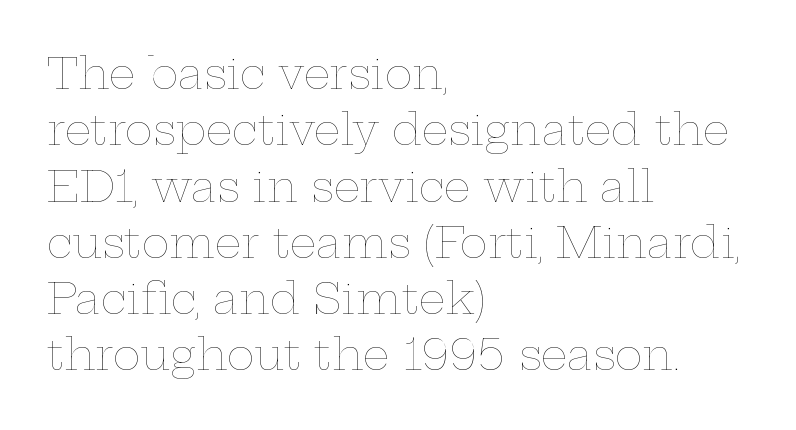
{"italic": "no", "bold": "no", "weight": "thin", "width": "wide", "stroke_contrast": "low", "x_height": "medium", "monospaced": "no", "underline": "no", "align": "left", "line_spacing": "normal", "line_spacing_ratio": 1.34, "letter_spacing": "normal", "letter_spacing_em": 0.0, "glyph_px": 42}
